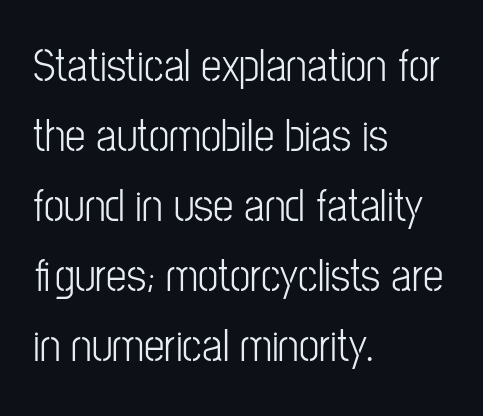
Q: Is the text bold? A: No.
Q: Is the text italic (slanted)? A: No, it is upright.
Q: Is the typeface a serif or a sans-serif typeface? A: Sans-serif.
Q: Is the text underlined? A: No.
Q: How is the paragraph aligned? A: Left-aligned.
Q: Is the spacing between letters normal or unusually wide? A: Normal.
Q: Is the spacing between lines tight, normal or loose? A: Normal.
Q: Width (condensed, normal, or wide)? A: Condensed.
Q: Stroke contrast? A: Low.
Q: x-height? A: Medium.
Q: Monospaced? A: No.
